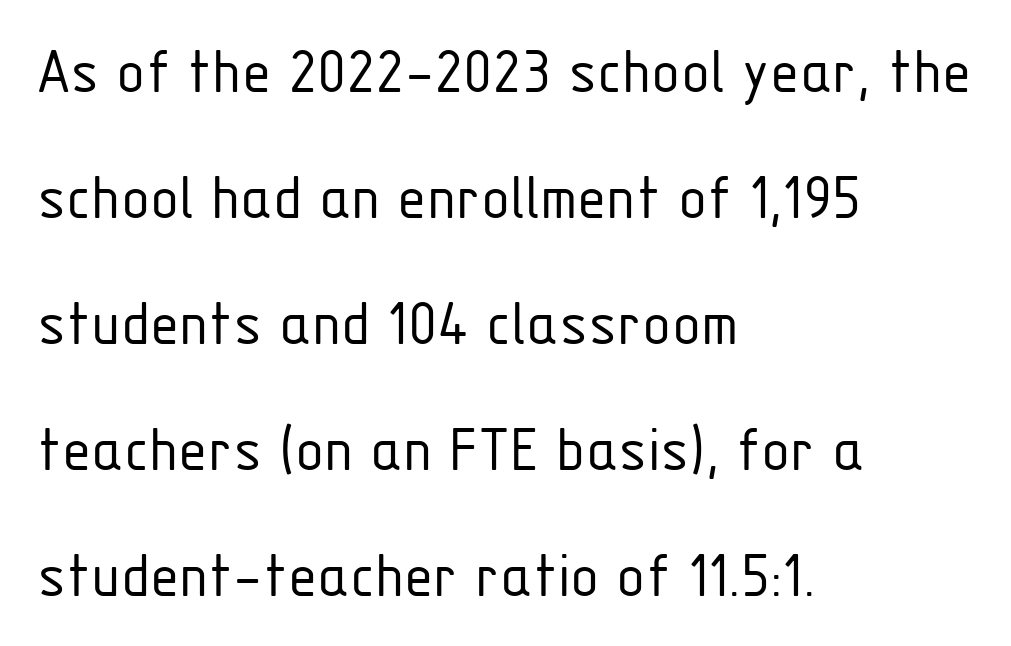
The image shows 67 px light, condensed sans-serif type, upright; set left-aligned, line spacing 1.88x, normal letter spacing, not underlined; low stroke contrast and a medium x-height.
